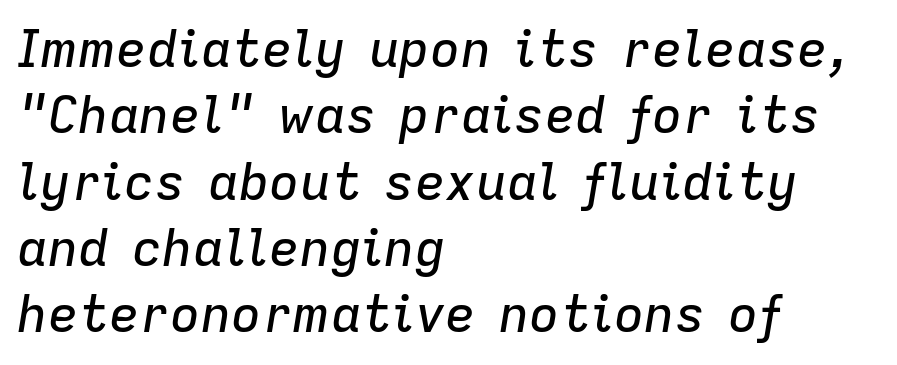
Q: Is the text italic (slanted)? A: Yes, it leans right by about 9 degrees.
Q: Is the text underlined? A: No.
Q: How is the paragraph aligned? A: Left-aligned.
Q: Is the spacing between letters normal or unusually wide? A: Normal.
Q: Is the spacing between lines tight, normal or loose? A: Normal.
Q: Width (condensed, normal, or wide)? A: Normal.
Q: Stroke contrast? A: Low.
Q: x-height? A: Medium.
Q: Monospaced? A: No.
